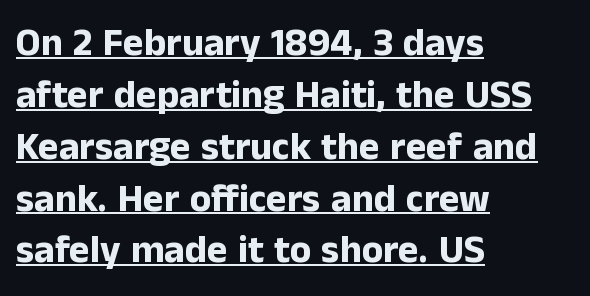
Q: Is the text bold? A: Yes.
Q: Is the text italic (slanted)? A: No, it is upright.
Q: Is the typeface a serif or a sans-serif typeface? A: Sans-serif.
Q: Is the text underlined? A: Yes.
Q: How is the paragraph aligned? A: Left-aligned.
Q: Is the spacing between letters normal or unusually wide? A: Normal.
Q: Is the spacing between lines tight, normal or loose? A: Normal.
Q: Width (condensed, normal, or wide)? A: Normal.
Q: Stroke contrast? A: Low.
Q: x-height? A: Medium.
Q: Monospaced? A: No.
